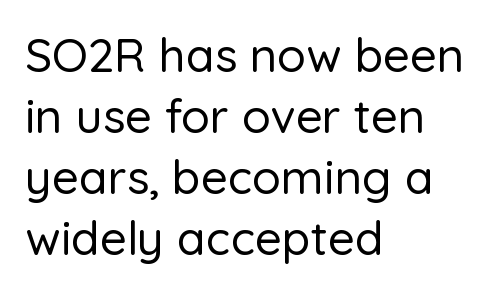
Anything drawn beneath the words? Only blank space. Successive baselines arrive at the customary interval. Alignment: flush left. Vertical strokes here are truly vertical. You could not count columns in this text — the font is proportionally spaced. This is sans-serif lettering, the kind often seen on screens and signage.
